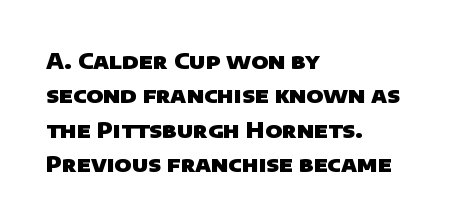
Q: Is the text bold? A: Yes.
Q: Is the text underlined? A: No.
Q: How is the paragraph aligned? A: Left-aligned.
Q: Is the spacing between letters normal or unusually wide? A: Normal.
Q: Is the spacing between lines tight, normal or loose? A: Normal.
